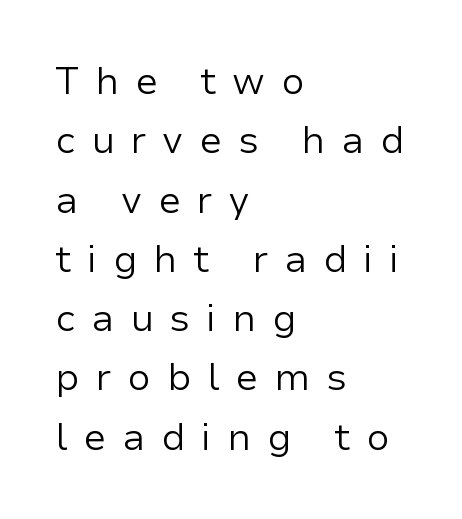
The image shows 38 px regular-weight sans-serif type, upright; set left-aligned, normal line spacing (1.56x), unusually wide letter spacing (+0.42 em), not underlined; low stroke contrast and a medium x-height.
